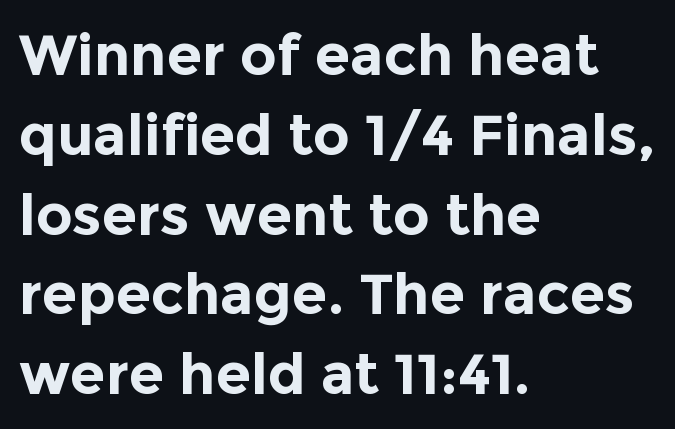
{"serif": "no", "italic": "no", "bold": "yes", "weight": "bold", "width": "normal", "x_height": "medium", "monospaced": "no", "underline": "no", "align": "left", "line_spacing": "normal", "line_spacing_ratio": 1.4, "letter_spacing": "normal", "letter_spacing_em": 0.0, "glyph_px": 57}
